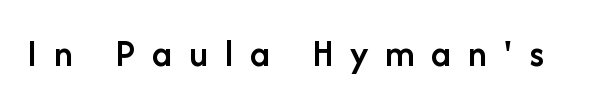
The image shows 39 px semibold sans-serif type, upright; set unusually wide letter spacing (+0.43 em), not underlined; low stroke contrast and a medium x-height.
